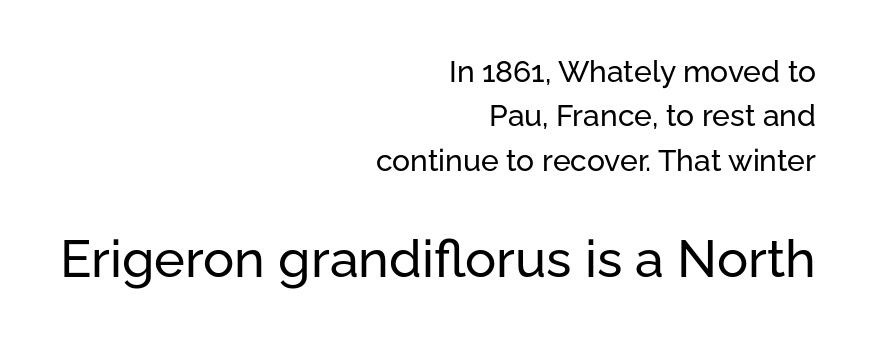
{"serif": "no", "italic": "no", "width": "normal", "stroke_contrast": "low", "x_height": "medium", "monospaced": "no", "underline": "no", "align": "right", "line_spacing": "normal", "line_spacing_ratio": 1.48, "letter_spacing": "normal", "letter_spacing_em": 0.0, "larger_block": "second", "size_ratio": 1.73, "glyph_px": 52}
